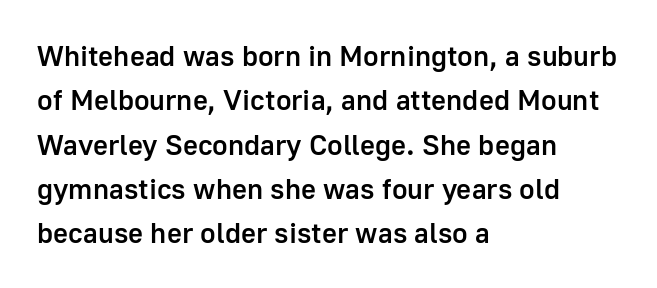
The image shows 29 px semibold sans-serif type, upright; set left-aligned, normal line spacing (1.53x), normal letter spacing, not underlined; low stroke contrast and a medium x-height.
